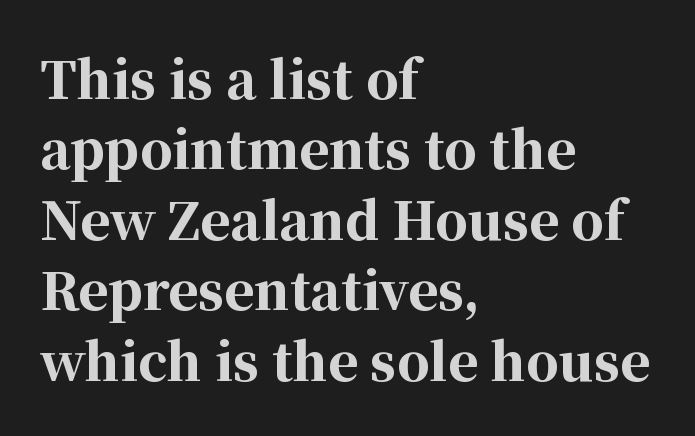
Q: Is the text bold? A: Yes.
Q: Is the text italic (slanted)? A: No, it is upright.
Q: Is the typeface a serif or a sans-serif typeface? A: Serif.
Q: Is the text underlined? A: No.
Q: How is the paragraph aligned? A: Left-aligned.
Q: Is the spacing between letters normal or unusually wide? A: Normal.
Q: Is the spacing between lines tight, normal or loose? A: Normal.
Q: Width (condensed, normal, or wide)? A: Normal.
Q: Stroke contrast? A: High.
Q: x-height? A: Medium.
Q: Monospaced? A: No.
